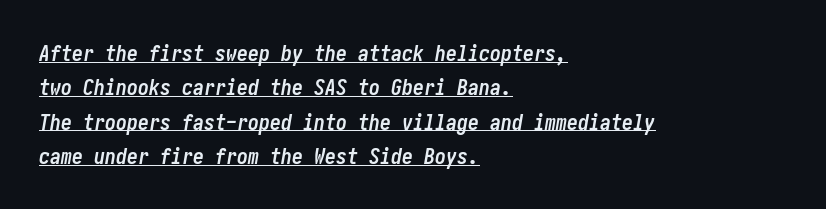
{"italic": "yes", "lean": "right", "slant_degrees": 10, "bold": "yes", "underline": "yes", "align": "left", "line_spacing": "normal", "line_spacing_ratio": 1.56, "letter_spacing": "normal", "letter_spacing_em": 0.0, "glyph_px": 22}
